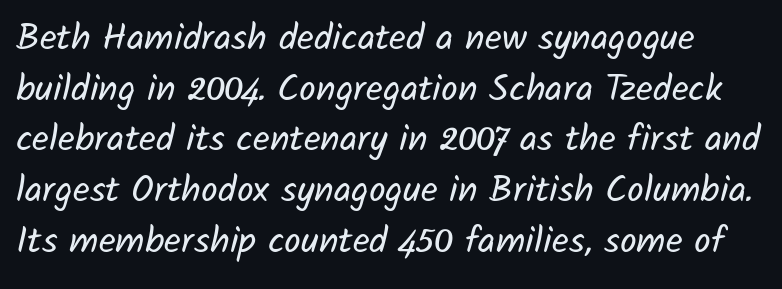
The image shows 37 px regular-weight sans-serif type; set normal line spacing (1.37x), normal letter spacing, not underlined; low stroke contrast and a medium x-height.
